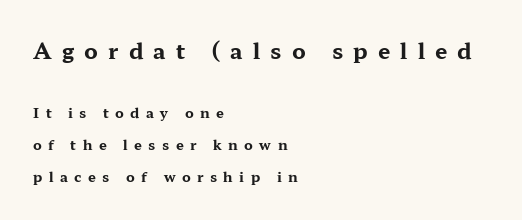
Q: Is the text bold? A: Yes.
Q: Is the text italic (slanted)? A: No, it is upright.
Q: Is the text underlined? A: No.
Q: How is the paragraph aligned? A: Left-aligned.
Q: Is the spacing between letters normal or unusually wide? A: Unusually wide.
Q: Is the spacing between lines tight, normal or loose? A: Loose.
Q: Which block of text is set in a larger size, the first (top) or the second (bottom)? A: The first (top) one.
